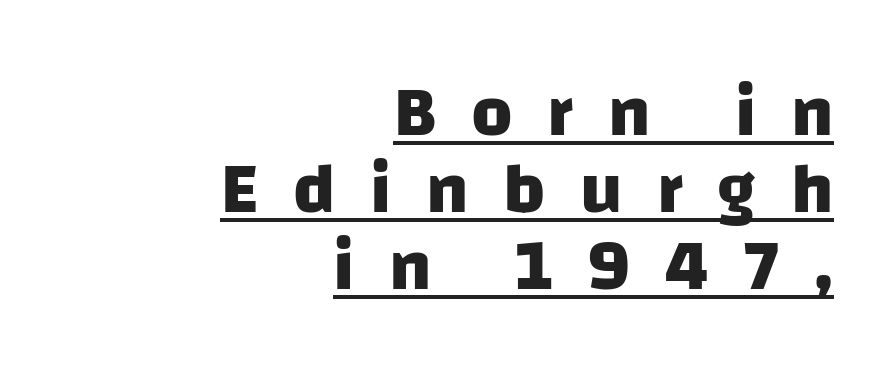
Q: Is the text bold? A: Yes.
Q: Is the typeface a serif or a sans-serif typeface? A: Sans-serif.
Q: Is the text underlined? A: Yes.
Q: How is the paragraph aligned? A: Right-aligned.
Q: Is the spacing between letters normal or unusually wide? A: Unusually wide.
Q: Is the spacing between lines tight, normal or loose? A: Tight.
Q: Width (condensed, normal, or wide)? A: Normal.
Q: Stroke contrast? A: Low.
Q: x-height? A: Large.
Q: Monospaced? A: No.
